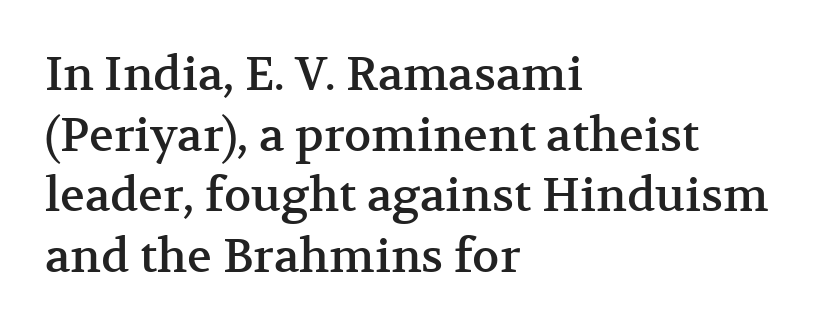
{"serif": "yes", "italic": "no", "width": "normal", "stroke_contrast": "medium", "x_height": "medium", "monospaced": "no", "underline": "no", "align": "left", "line_spacing": "normal", "line_spacing_ratio": 1.32, "letter_spacing": "normal", "letter_spacing_em": 0.0, "glyph_px": 46}
